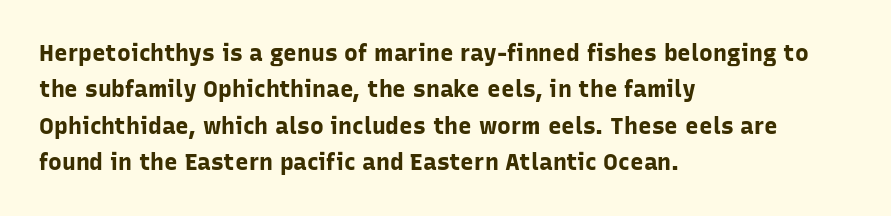
The image shows 23 px bold type, upright; set left-aligned, normal line spacing (1.58x), normal letter spacing, not underlined.
